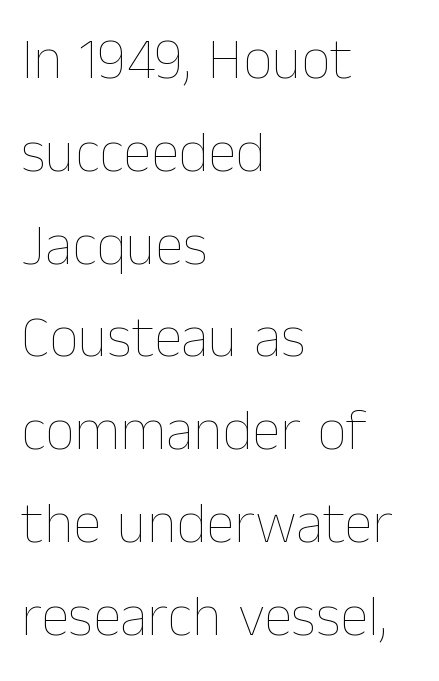
Caption: standard tracking, unaltered. This sample has the flowing, uneven cadence of proportional lettering. Rows of type keep a routine distance in the vertical direction. This is not heavy type; no bold has been used.
